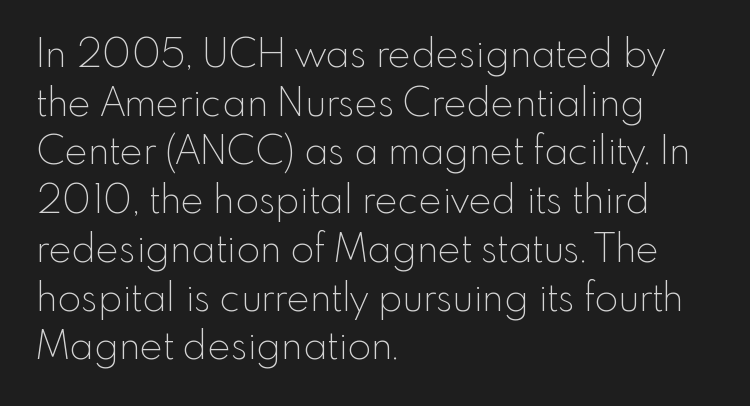
Q: Is the text bold? A: No.
Q: Is the text italic (slanted)? A: No, it is upright.
Q: Is the typeface a serif or a sans-serif typeface? A: Sans-serif.
Q: Is the text underlined? A: No.
Q: How is the paragraph aligned? A: Left-aligned.
Q: Is the spacing between letters normal or unusually wide? A: Normal.
Q: Is the spacing between lines tight, normal or loose? A: Normal.
Q: Width (condensed, normal, or wide)? A: Normal.
Q: x-height? A: Small.
Q: Monospaced? A: No.
